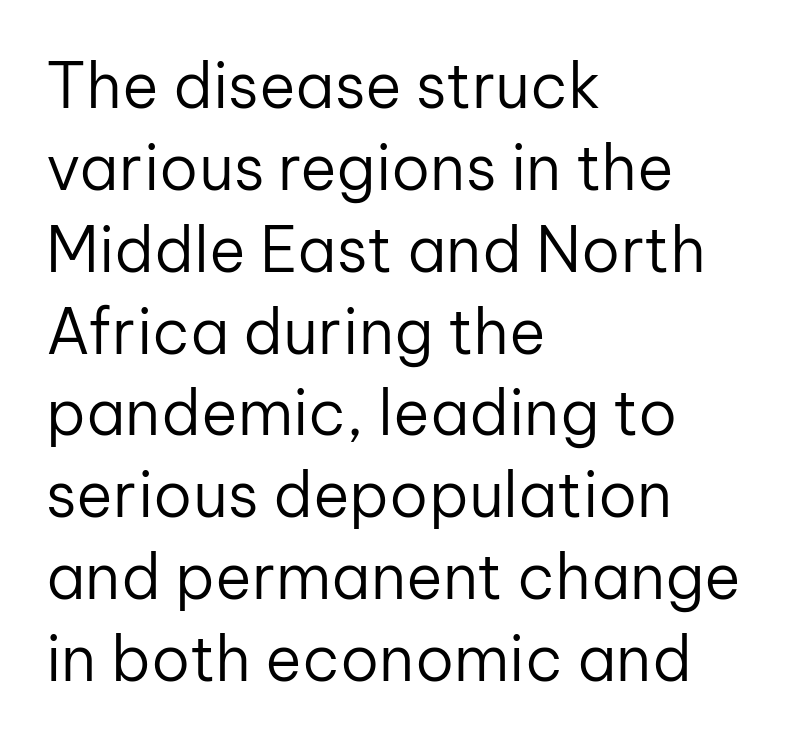
Q: Is the text bold? A: No.
Q: Is the text italic (slanted)? A: No, it is upright.
Q: Is the typeface a serif or a sans-serif typeface? A: Sans-serif.
Q: Is the text underlined? A: No.
Q: How is the paragraph aligned? A: Left-aligned.
Q: Is the spacing between letters normal or unusually wide? A: Normal.
Q: Is the spacing between lines tight, normal or loose? A: Normal.
Q: Width (condensed, normal, or wide)? A: Normal.
Q: Stroke contrast? A: Low.
Q: x-height? A: Medium.
Q: Monospaced? A: No.
